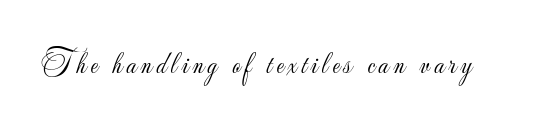
The image shows 32 px light sans-serif type; set not underlined; low stroke contrast and a small x-height.
